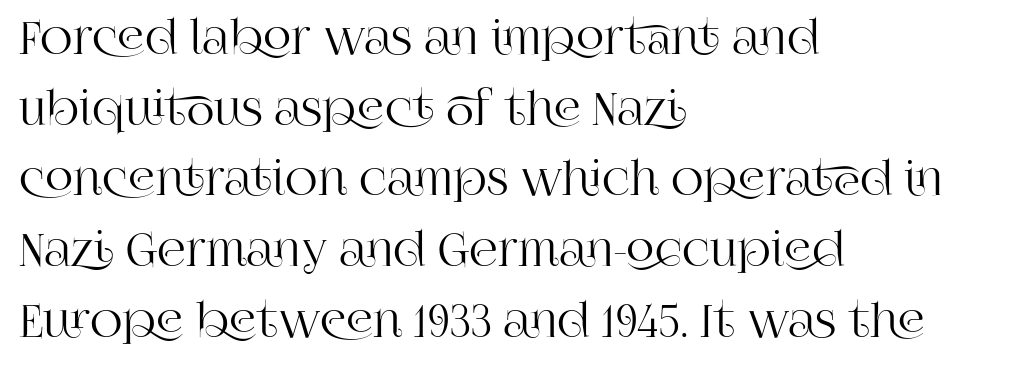
The image shows 45 px serif type, upright; set left-aligned, normal line spacing (1.57x), normal letter spacing, not underlined; high stroke contrast and a large x-height.
